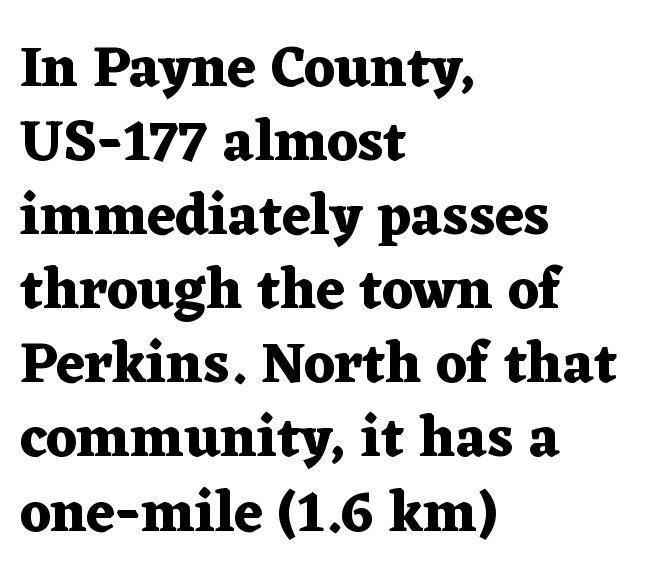
{"serif": "yes", "italic": "no", "bold": "yes", "weight": "heavy", "width": "wide", "stroke_contrast": "medium", "x_height": "medium", "monospaced": "no", "underline": "no", "align": "left", "line_spacing": "normal", "line_spacing_ratio": 1.3, "letter_spacing": "normal", "letter_spacing_em": 0.0, "glyph_px": 57}
